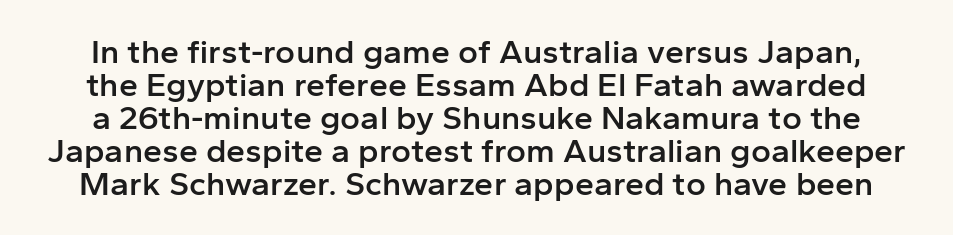
{"serif": "no", "italic": "no", "bold": "semi", "weight": "semibold", "width": "normal", "stroke_contrast": "low", "x_height": "medium", "monospaced": "no", "underline": "no", "line_spacing": "tight", "line_spacing_ratio": 0.97, "letter_spacing": "normal", "letter_spacing_em": 0.0, "glyph_px": 34}
